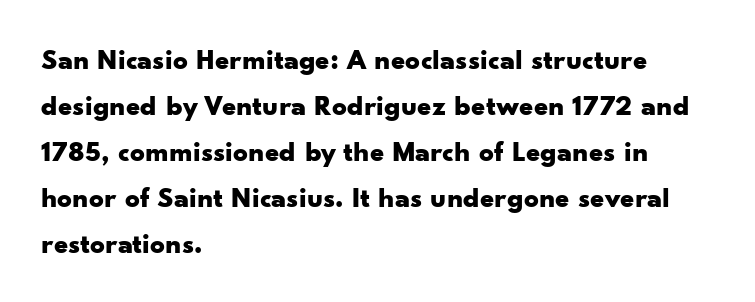
The letterforms sit shoulder to shoulder at normal distance. Does the leading feel generous? No, just average. This is roman type, the default non-slanted kind. You'd pick this weight for a headline — it's a proper bold. A clean baseline with only descenders dipping below it.
